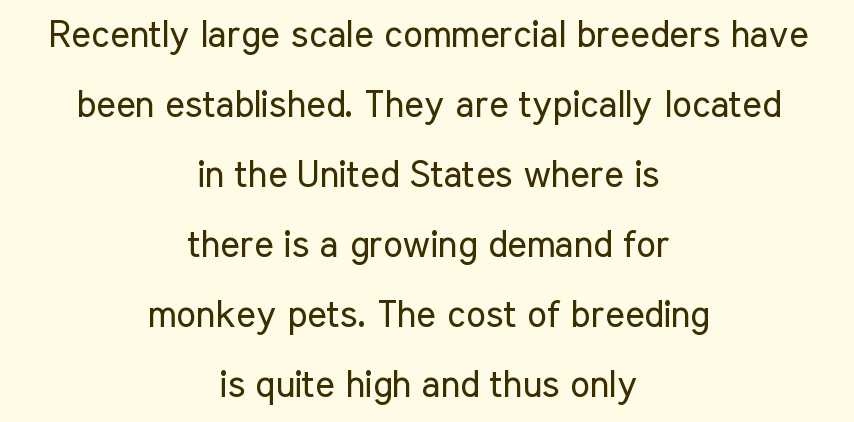
Decoration check: the copy has no underline. The passage shown is typeset with a sans-serif family. Caption: multi-line text, centered on the measure. Every character sits straight up, as roman type does. Stems and bowls with no extra thickness — not bold. Character widths vary here, with narrow letters taking less room than wide ones.
